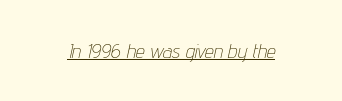
Is the type slanted? Yes — the strokes lean at a clear angle. Students, observe the line beneath the letters — that is underlining. Standard letterfit; no display-style spreading of the glyphs. Stems and bowls with no extra thickness — not bold.
